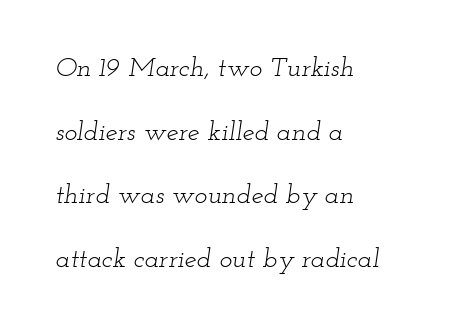
The passage shown has conventional tracking throughout. The foot of each line stays bare and open. All the whitespace from short lines collects on the right. No letter is thick-stroked: the sample isn't bold.
